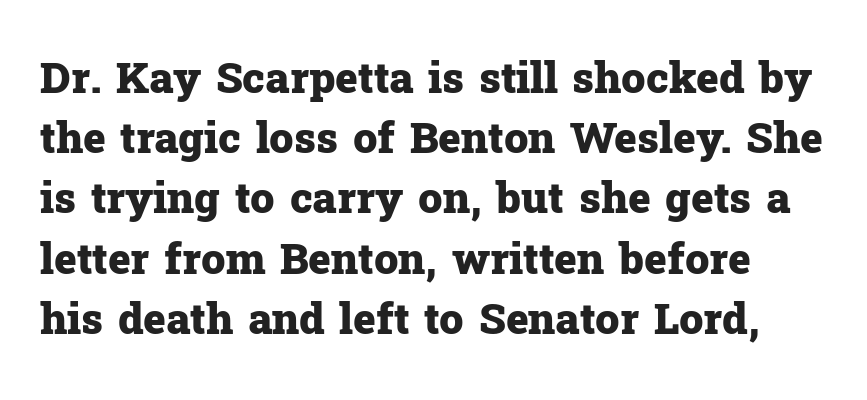
This is the regular roman posture of the typeface. Any mark beneath the type? The region is blank. Are there feet on the stems? There are — it's a serif. If you measured baseline to baseline, you'd find a middling distance. These lines keep a tight, regular rhythm from letter to letter.
